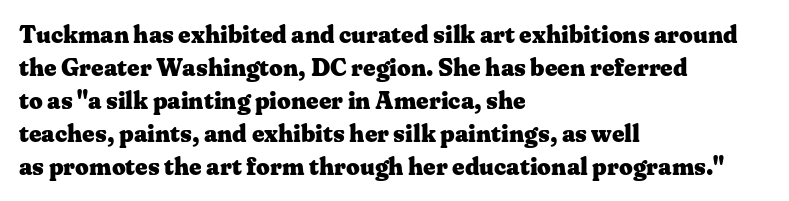
The tracking reads as untouched default to a designer's eye. Check the space under the baseline: it is left empty. The letters stand straight up with perfectly vertical stems. Each line starts at the same left margin while the right side varies. Weight check: bold — yes, fully. These lines sit exactly where default settings would place them.
